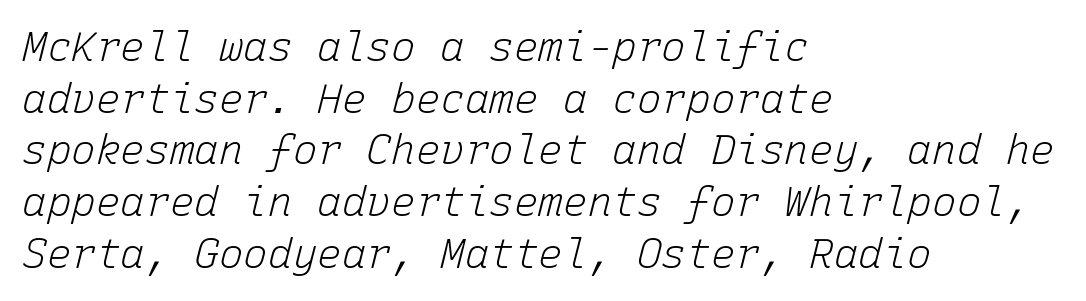
The image shows 41 px light type, italic (leaning right), monospaced; set left-aligned, normal line spacing (1.26x), normal letter spacing, not underlined; low stroke contrast and a medium x-height.
